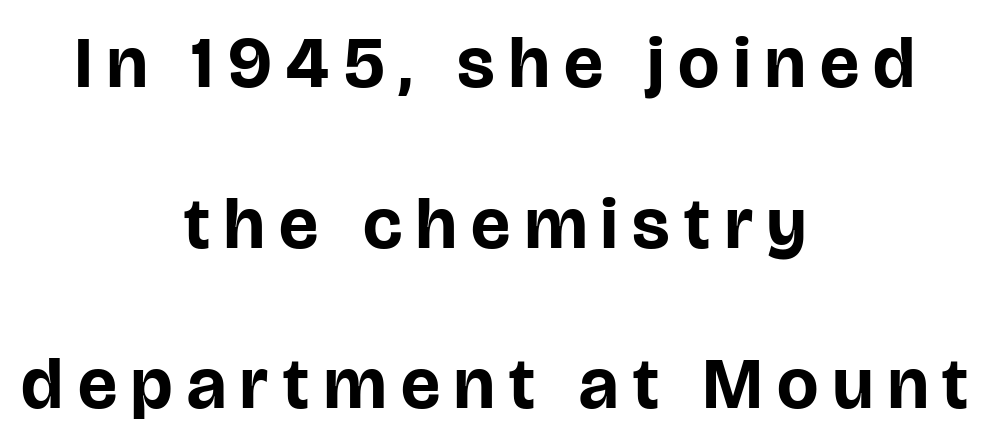
Q: Is the text bold? A: Yes.
Q: Is the text italic (slanted)? A: No, it is upright.
Q: Is the typeface a serif or a sans-serif typeface? A: Sans-serif.
Q: Is the text underlined? A: No.
Q: How is the paragraph aligned? A: Centered.
Q: Is the spacing between letters normal or unusually wide? A: Unusually wide.
Q: Is the spacing between lines tight, normal or loose? A: Loose.
Q: Width (condensed, normal, or wide)? A: Normal.
Q: Stroke contrast? A: Low.
Q: x-height? A: Large.
Q: Monospaced? A: No.
